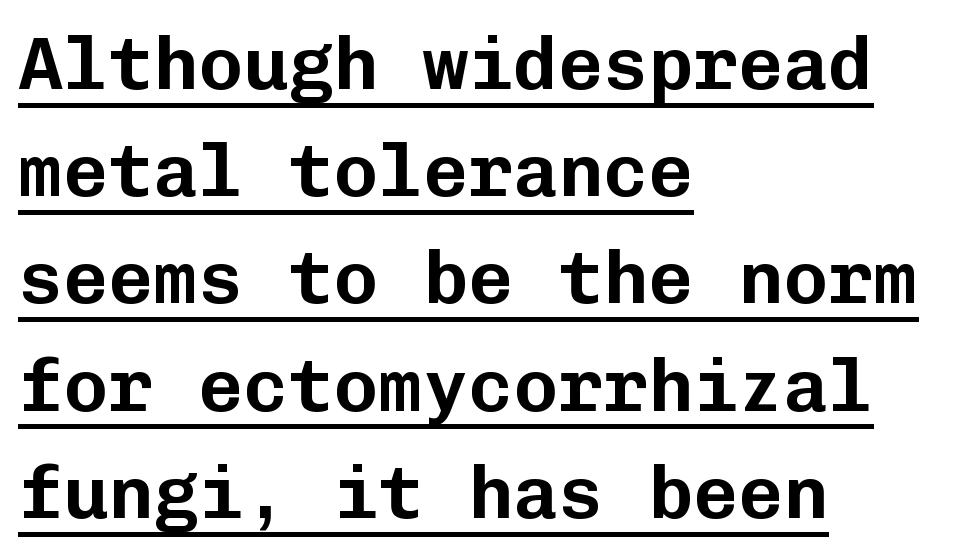
The image shows 75 px sans-serif type, upright, monospaced; set left-aligned, normal line spacing (1.43x), normal letter spacing, underlined; low stroke contrast and a medium x-height.
